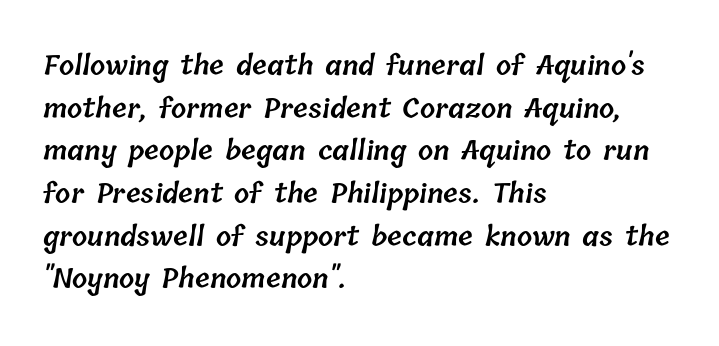
The image shows 27 px text type; set left-aligned, normal line spacing (1.58x), normal letter spacing, not underlined.
